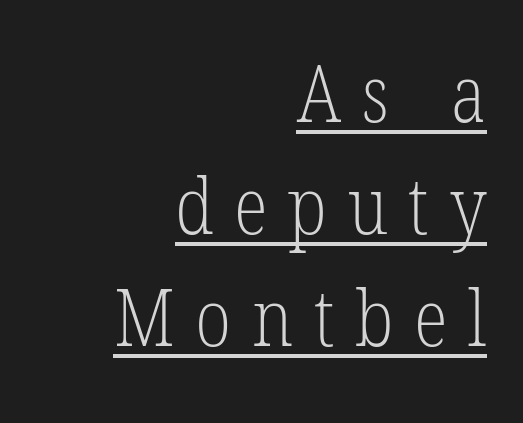
{"serif": "yes", "bold": "no", "weight": "light", "width": "condensed", "stroke_contrast": "low", "x_height": "medium", "monospaced": "no", "underline": "yes", "align": "right", "line_spacing": "normal", "line_spacing_ratio": 1.42, "letter_spacing": "wide", "letter_spacing_em": 0.26, "glyph_px": 79}
